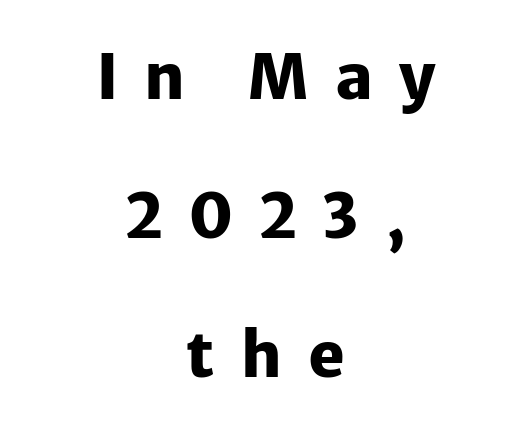
{"serif": "no", "italic": "no", "bold": "yes", "weight": "heavy", "width": "normal", "stroke_contrast": "low", "x_height": "medium", "monospaced": "no", "underline": "no", "align": "center", "line_spacing": "loose", "line_spacing_ratio": 2.24, "letter_spacing": "wide", "letter_spacing_em": 0.42, "glyph_px": 62}
